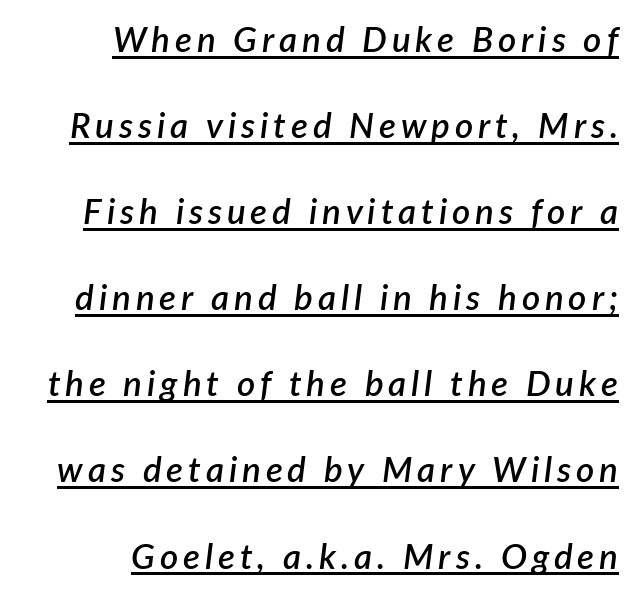
{"italic": "yes", "lean": "right", "slant_degrees": 7, "bold": "semi", "weight": "semibold", "width": "normal", "stroke_contrast": "low", "x_height": "medium", "monospaced": "no", "underline": "yes", "align": "right", "line_spacing": "loose", "line_spacing_ratio": 2.46, "glyph_px": 35}
